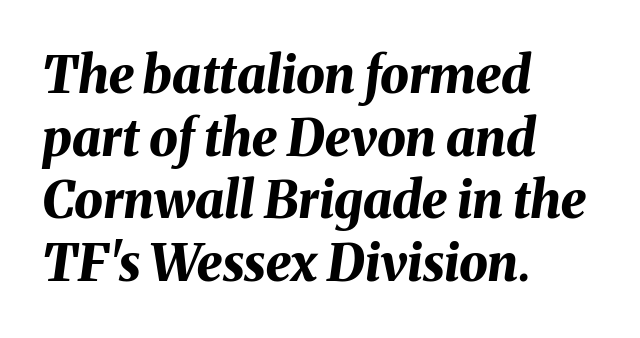
{"italic": "yes", "lean": "right", "slant_degrees": 8, "bold": "yes", "weight": "bold", "width": "normal", "stroke_contrast": "medium", "x_height": "medium", "monospaced": "no", "underline": "no", "align": "left", "line_spacing_ratio": 1.23, "letter_spacing": "normal", "letter_spacing_em": 0.0, "glyph_px": 51}
